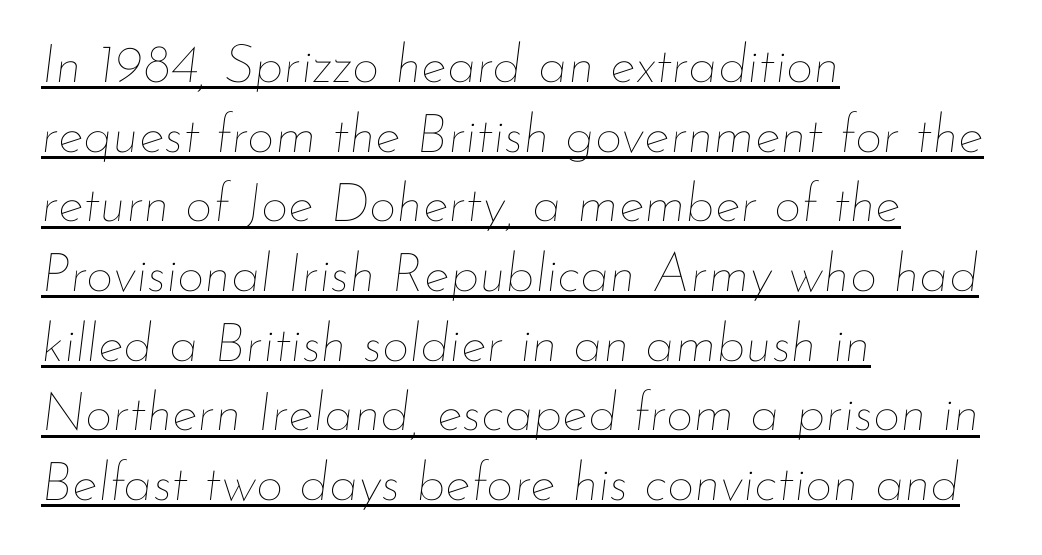
The image shows 54 px thin type, italic (leaning right); set left-aligned, normal line spacing (1.29x), normal letter spacing, underlined; low stroke contrast and a small x-height.
